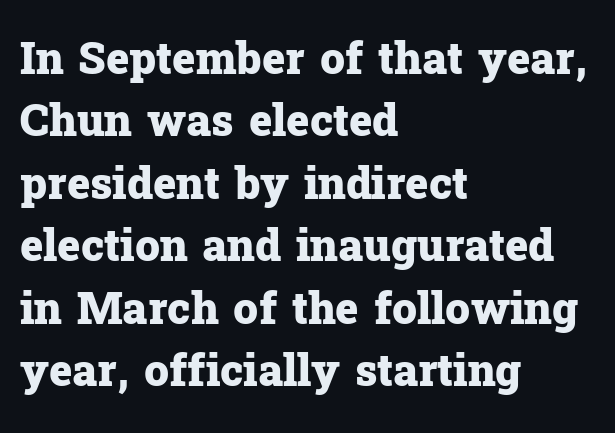
Q: Is the text bold? A: Yes.
Q: Is the text italic (slanted)? A: No, it is upright.
Q: Is the typeface a serif or a sans-serif typeface? A: Serif.
Q: Is the text underlined? A: No.
Q: How is the paragraph aligned? A: Left-aligned.
Q: Is the spacing between letters normal or unusually wide? A: Normal.
Q: Is the spacing between lines tight, normal or loose? A: Normal.
Q: Width (condensed, normal, or wide)? A: Normal.
Q: Stroke contrast? A: Low.
Q: x-height? A: Medium.
Q: Monospaced? A: No.
